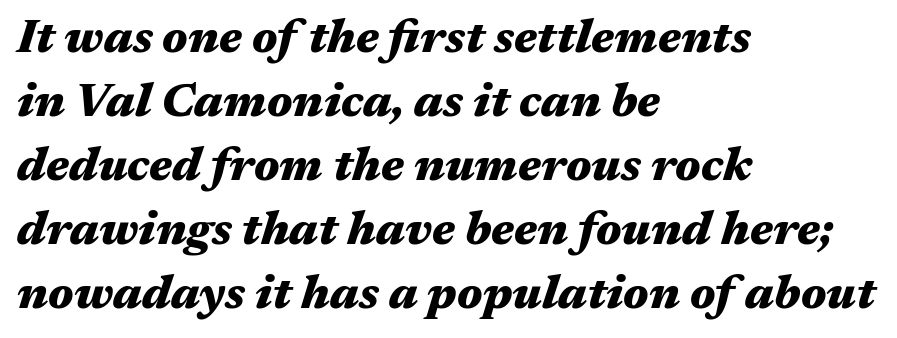
Letters rest on an invisible, unmarked baseline. The rendering applies a slant to the glyphs. The rendering keeps characters at their native spacing. Students, observe: this is what conventionally led text looks like. Every row of glyphs begins at an identical x-position on the left. A typesetter would call this proportional, since set widths differ per character.
